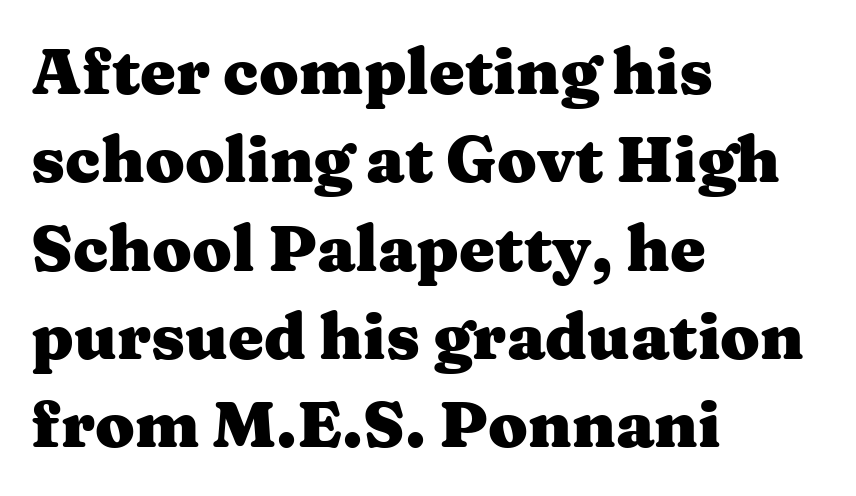
The image shows 64 px heavy, wide serif type, upright; set left-aligned, normal line spacing (1.38x), normal letter spacing, not underlined; medium stroke contrast and a medium x-height.
